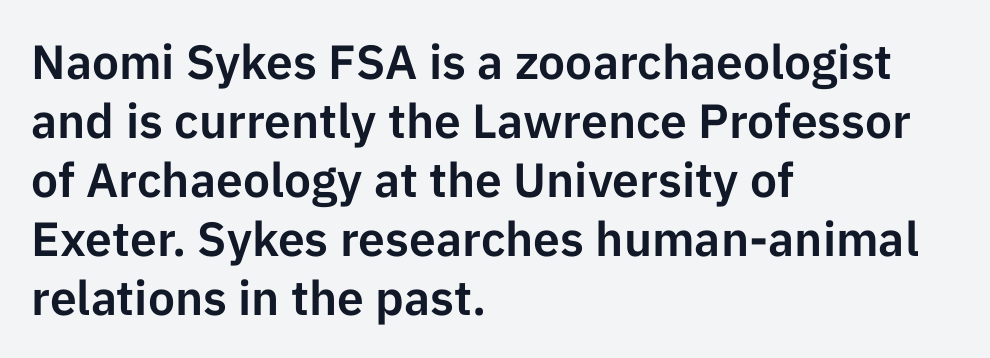
{"serif": "no", "italic": "no", "width": "normal", "stroke_contrast": "low", "x_height": "medium", "monospaced": "no", "underline": "no", "align": "left", "line_spacing_ratio": 1.23, "letter_spacing": "normal", "letter_spacing_em": 0.0, "glyph_px": 48}
